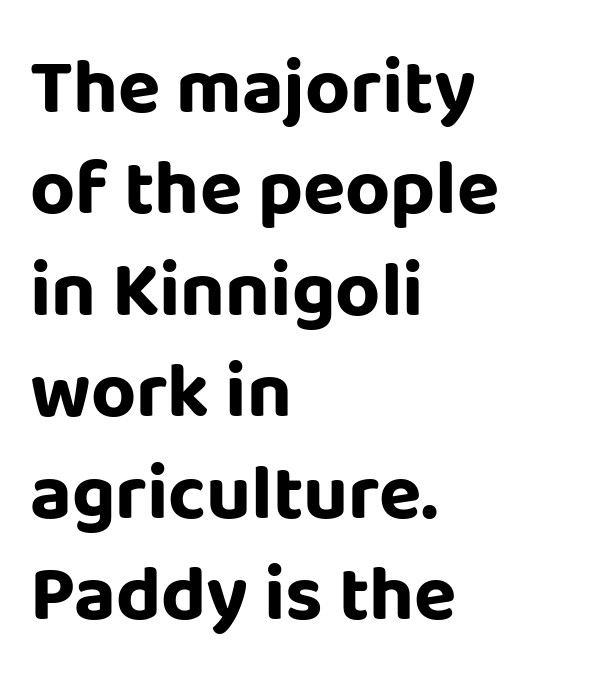
The image shows 78 px bold sans-serif type, upright; set left-aligned, normal line spacing (1.3x), normal letter spacing, not underlined; low stroke contrast and a large x-height.
